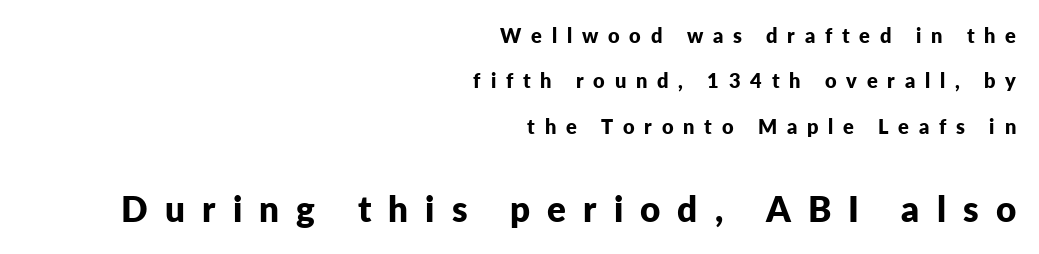
{"serif": "no", "italic": "no", "bold": "yes", "weight": "bold", "width": "normal", "stroke_contrast": "low", "x_height": "medium", "monospaced": "no", "underline": "no", "align": "right", "line_spacing": "loose", "line_spacing_ratio": 2.27, "letter_spacing": "wide", "letter_spacing_em": 0.49, "larger_block": "second", "size_ratio": 1.75, "glyph_px": 35}
